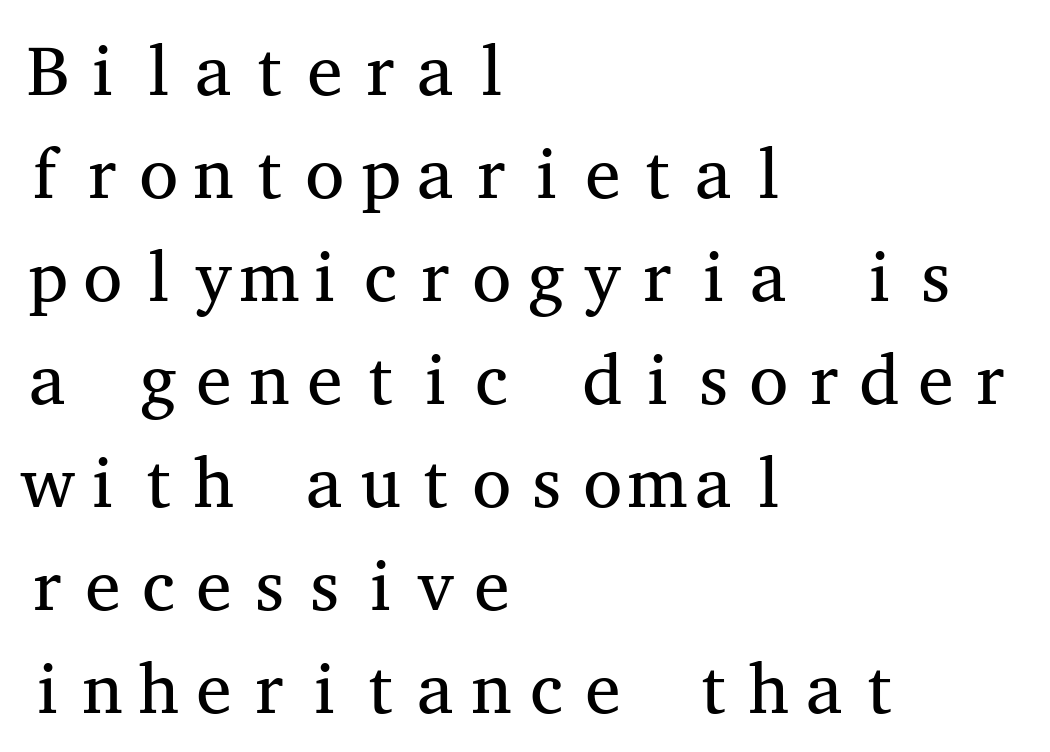
{"serif": "yes", "italic": "no", "bold": "no", "weight": "regular", "width": "wide", "stroke_contrast": "medium", "x_height": "medium", "monospaced": "yes", "underline": "no", "align": "left", "line_spacing": "normal", "line_spacing_ratio": 1.45, "letter_spacing": "normal", "letter_spacing_em": 0.0, "glyph_px": 71}
